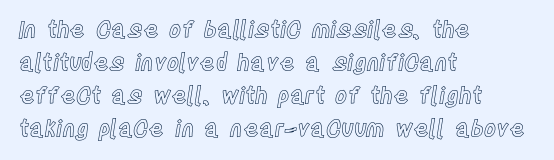
Q: Is the text italic (slanted)? A: Yes.
Q: Is the text underlined? A: No.
Q: How is the paragraph aligned? A: Left-aligned.
Q: Is the spacing between letters normal or unusually wide? A: Normal.
Q: Is the spacing between lines tight, normal or loose? A: Normal.
